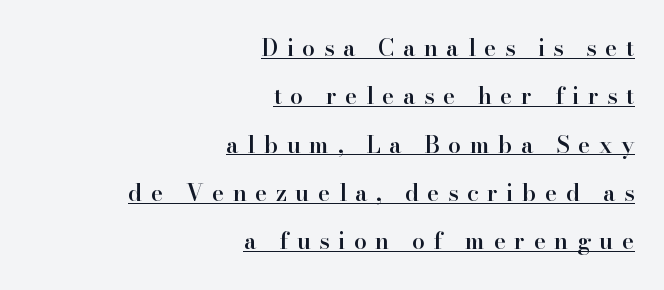
A fair bit of extra ink — the face is semibold, not bold. All the whitespace from short lines collects on the left. Airy leading. Caption: expanded tracking, letters set apart. The letters stand upright; this is a roman face. Decoration check: the copy is underlined.
